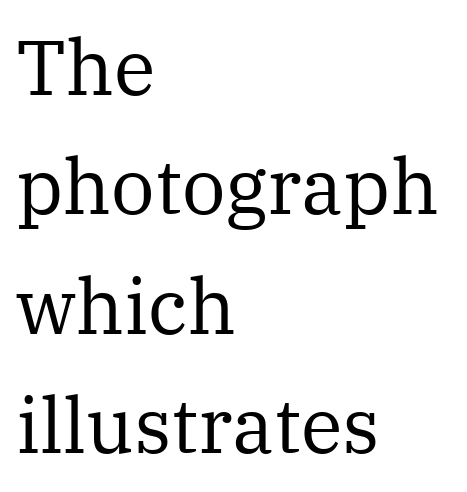
{"serif": "yes", "italic": "no", "bold": "no", "weight": "regular", "width": "normal", "stroke_contrast": "medium", "x_height": "medium", "monospaced": "no", "underline": "no", "align": "left", "line_spacing": "normal", "line_spacing_ratio": 1.55, "letter_spacing": "normal", "letter_spacing_em": 0.0, "glyph_px": 77}
